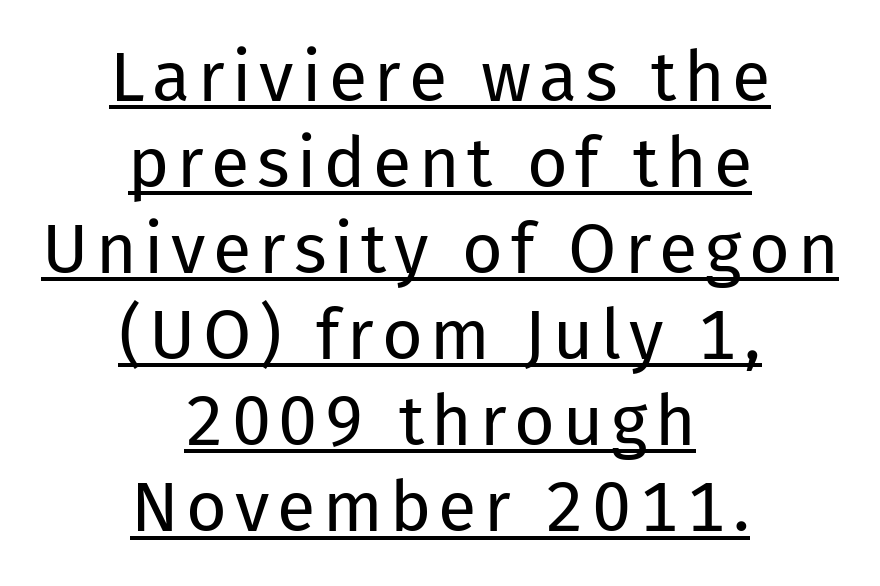
Examine the stroke ends and you'll find no serifs. A rule runs beneath these lines of type. Weight: in the light-to-regular range. Horizontally, the lines are justified to the midpoint only. Do the letters lean? They stand straight.
